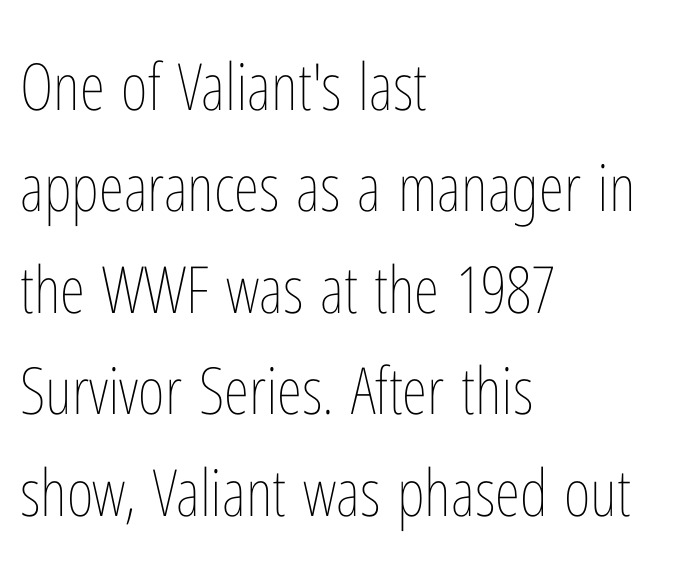
Character widths vary here, with narrow letters taking less room than wide ones. Is the letter spacing exaggerated? No — it looks like the ordinary default. Leftover space on each line is placed entirely after the last word. Nope, not italic — everything's standing straight.
